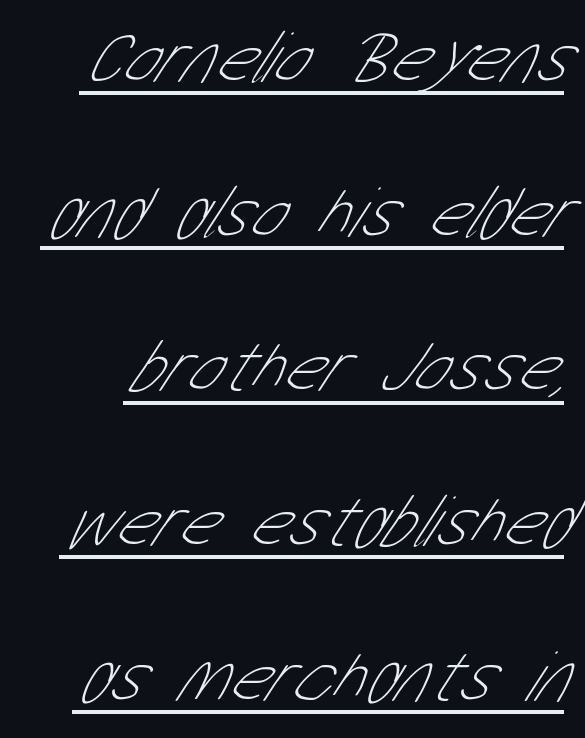
Q: Is the text bold? A: No.
Q: Is the typeface a serif or a sans-serif typeface? A: Sans-serif.
Q: Is the text underlined? A: Yes.
Q: Is the spacing between letters normal or unusually wide? A: Normal.
Q: Is the spacing between lines tight, normal or loose? A: Loose.
Q: Width (condensed, normal, or wide)? A: Condensed.
Q: Stroke contrast? A: Low.
Q: x-height? A: Medium.
Q: Monospaced? A: No.
